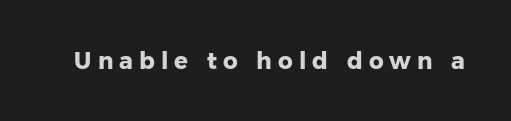
The image shows 23 px bold type, upright; set unusually wide letter spacing (+0.26 em), not underlined.
